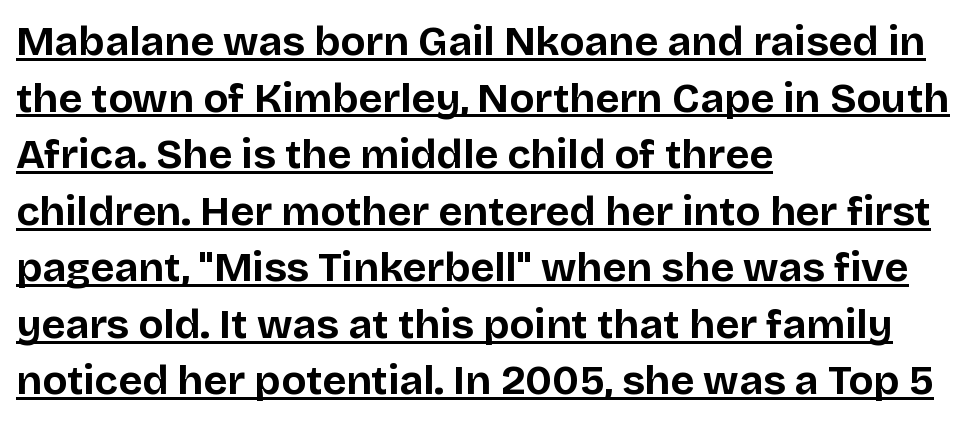
{"serif": "no", "italic": "no", "bold": "yes", "weight": "bold", "width": "normal", "stroke_contrast": "low", "x_height": "large", "monospaced": "no", "underline": "yes", "align": "left", "line_spacing": "normal", "line_spacing_ratio": 1.38, "letter_spacing": "normal", "letter_spacing_em": 0.0, "glyph_px": 41}
